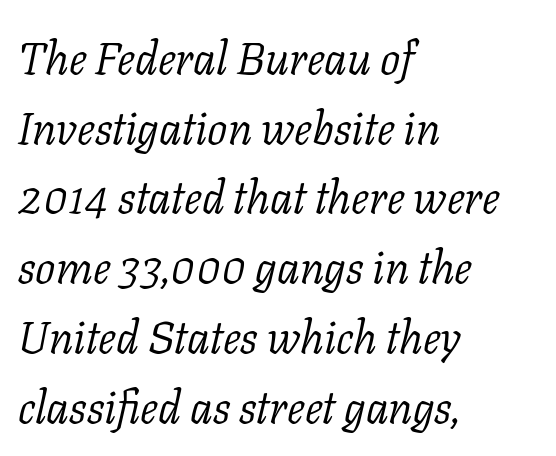
Q: Is the text bold? A: No.
Q: Is the text italic (slanted)? A: Yes, it leans right by about 11 degrees.
Q: Is the typeface a serif or a sans-serif typeface? A: Serif.
Q: Is the text underlined? A: No.
Q: How is the paragraph aligned? A: Left-aligned.
Q: Is the spacing between letters normal or unusually wide? A: Normal.
Q: Is the spacing between lines tight, normal or loose? A: Normal.
Q: Width (condensed, normal, or wide)? A: Normal.
Q: Stroke contrast? A: Low.
Q: x-height? A: Medium.
Q: Monospaced? A: No.
